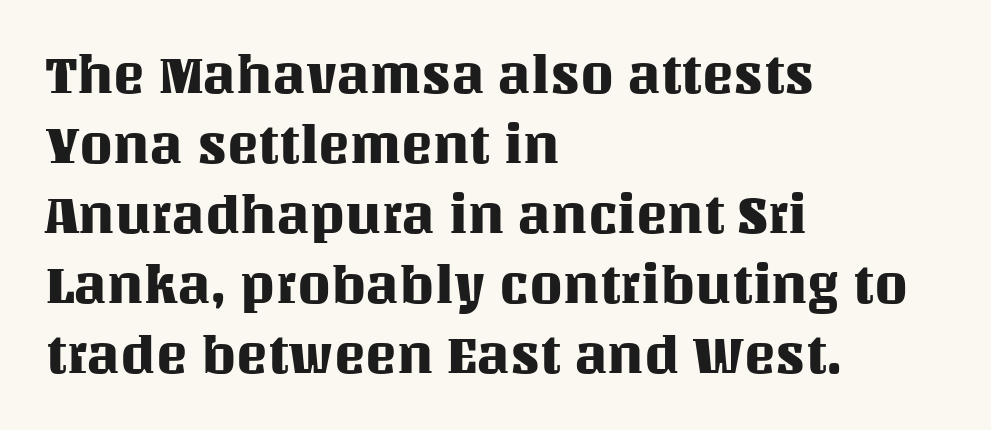
The image shows 53 px text type, upright; set left-aligned, normal line spacing (1.32x), normal letter spacing, not underlined; medium stroke contrast and a large x-height.
